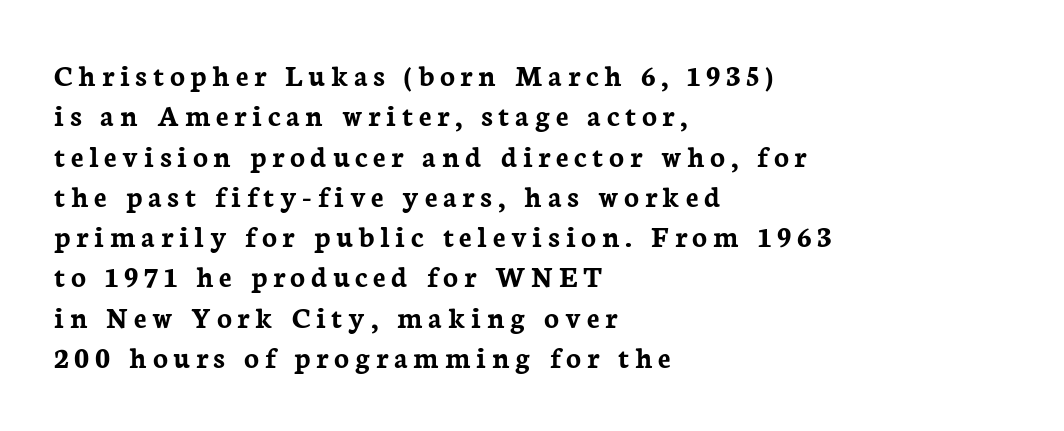
The image shows 31 px semibold serif type, upright; set left-aligned, normal line spacing (1.3x), not underlined; low stroke contrast and a medium x-height.
